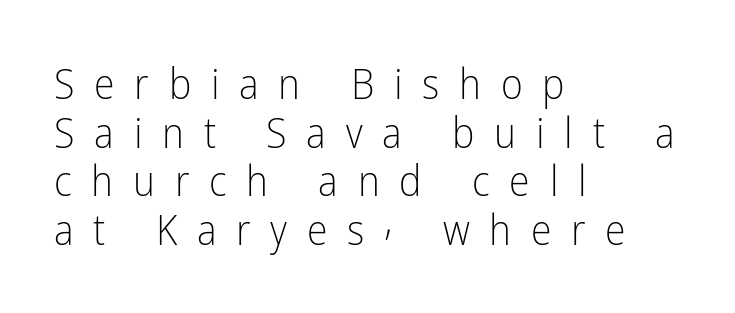
The passage shown has open, widely tracked lettering throughout. Horizontal alignment here is leftward, the default for most running prose. Quick note: underline off. Think of a printed novel: that variable character pitch is what you see here.
